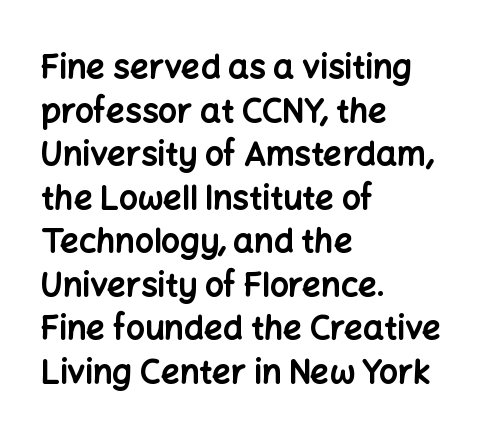
The image shows 33 px bold sans-serif type, upright; set left-aligned, normal line spacing (1.32x), normal letter spacing, not underlined; low stroke contrast and a medium x-height.
